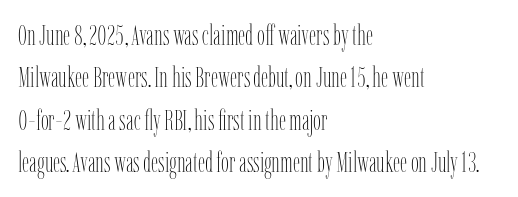
Q: Is the text bold? A: No.
Q: Is the text italic (slanted)? A: No, it is upright.
Q: Is the text underlined? A: No.
Q: How is the paragraph aligned? A: Left-aligned.
Q: Is the spacing between letters normal or unusually wide? A: Normal.
Q: Is the spacing between lines tight, normal or loose? A: Normal.
Q: Width (condensed, normal, or wide)? A: Condensed.
Q: Stroke contrast? A: Low.
Q: x-height? A: Medium.
Q: Monospaced? A: No.
